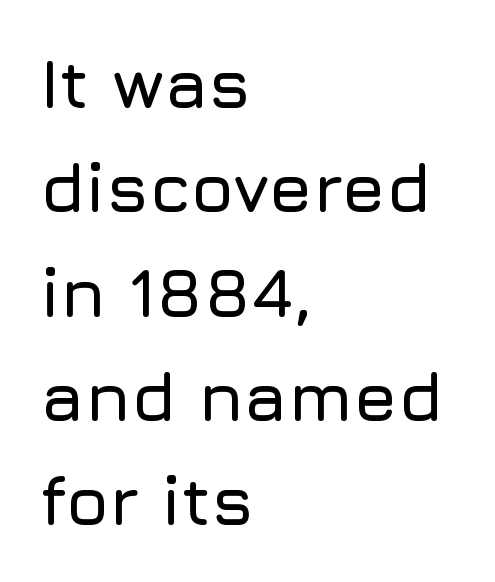
Underline: absent. Grotesque or geometric, the face here clearly has no serifs. Here the glyphs are tracked normally, forming tight word shapes. Every row of glyphs begins at an identical x-position on the left. Varying glyph widths throughout — classic text-font behaviour.
